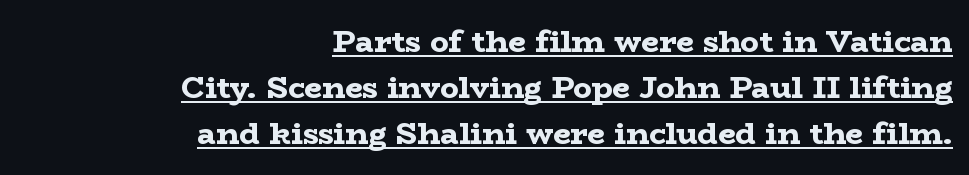
Typographically, this falls in the serif category. Glyph-to-glyph distance matches everyday printed text. Students, observe the line beneath the letters — that is underlining. Varying glyph widths throughout — classic text-font behaviour.
